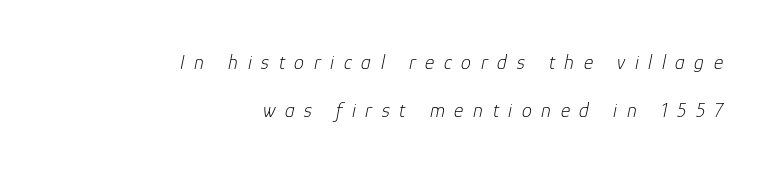
{"italic": "yes", "lean": "right", "slant_degrees": 12, "bold": "no", "underline": "no", "align": "right", "line_spacing": "loose", "line_spacing_ratio": 2.42, "letter_spacing": "wide", "letter_spacing_em": 0.48, "glyph_px": 20}
